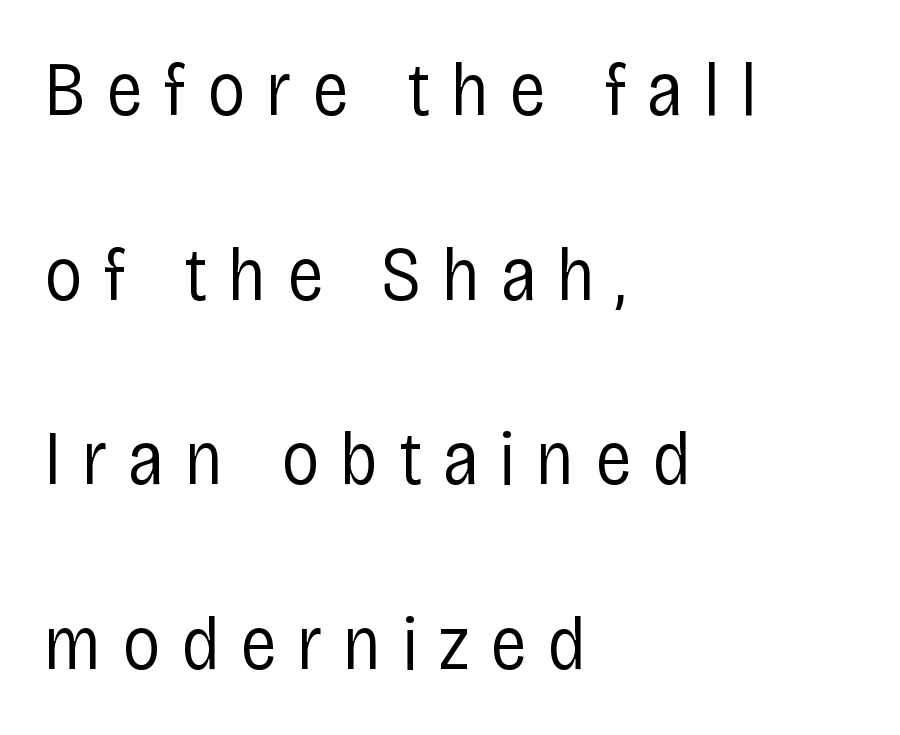
{"serif": "no", "italic": "no", "bold": "no", "weight": "regular", "width": "condensed", "stroke_contrast": "low", "x_height": "large", "monospaced": "no", "underline": "no", "align": "left", "line_spacing": "loose", "line_spacing_ratio": 2.43, "letter_spacing": "wide", "letter_spacing_em": 0.27, "glyph_px": 76}
